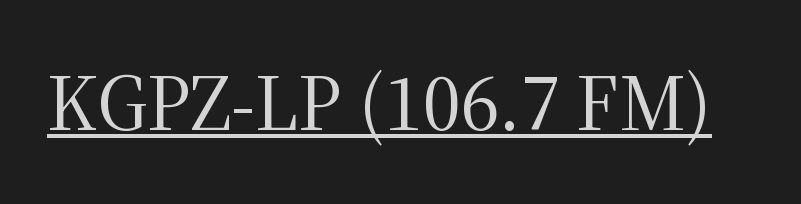
{"serif": "yes", "italic": "no", "bold": "no", "weight": "regular", "width": "normal", "stroke_contrast": "medium", "x_height": "medium", "monospaced": "no", "underline": "yes", "letter_spacing": "normal", "letter_spacing_em": 0.0, "glyph_px": 80}
